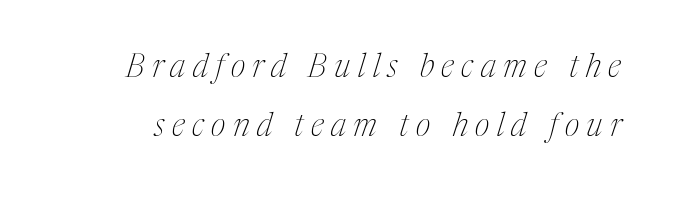
Q: Is the text bold? A: No.
Q: Is the text italic (slanted)? A: Yes, it leans right by about 17 degrees.
Q: Is the typeface a serif or a sans-serif typeface? A: Serif.
Q: Is the text underlined? A: No.
Q: Is the spacing between letters normal or unusually wide? A: Unusually wide.
Q: Width (condensed, normal, or wide)? A: Condensed.
Q: Stroke contrast? A: Medium.
Q: x-height? A: Medium.
Q: Monospaced? A: No.
